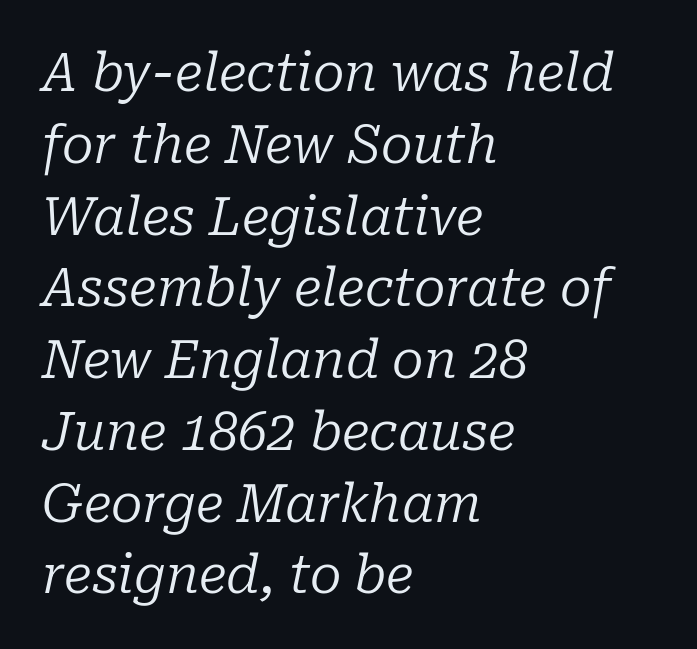
{"serif": "yes", "italic": "yes", "lean": "right", "slant_degrees": 10, "bold": "no", "weight": "regular", "width": "normal", "stroke_contrast": "low", "x_height": "medium", "monospaced": "no", "underline": "no", "align": "left", "line_spacing": "normal", "line_spacing_ratio": 1.38, "letter_spacing": "normal", "letter_spacing_em": 0.0, "glyph_px": 52}
